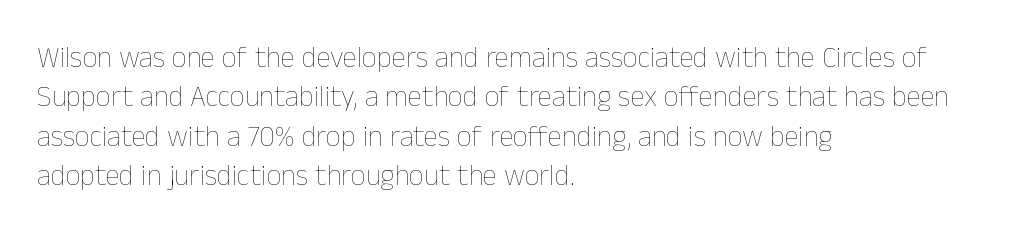
The image shows 29 px thin type, upright; set left-aligned, normal line spacing (1.36x), normal letter spacing, not underlined; low stroke contrast and a medium x-height.
